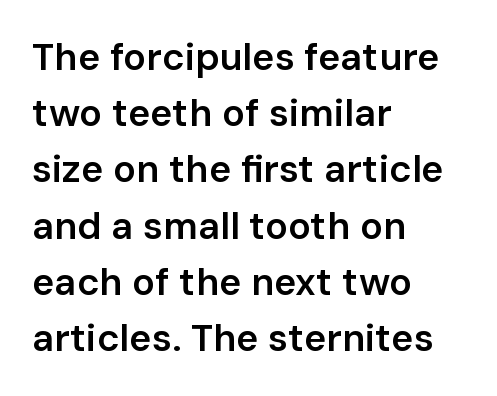
The image shows 38 px semibold sans-serif type, upright; set left-aligned, normal line spacing (1.48x), normal letter spacing, not underlined; low stroke contrast and a medium x-height.
